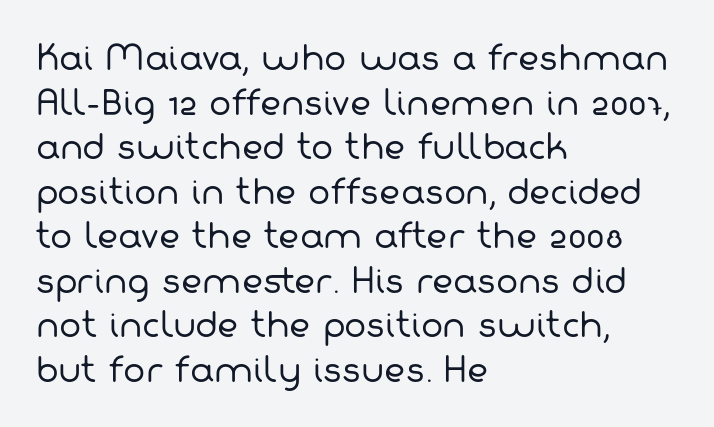
The image shows 33 px regular-weight sans-serif type; set left-aligned, normal line spacing (1.35x), normal letter spacing, not underlined; low stroke contrast and a medium x-height.
